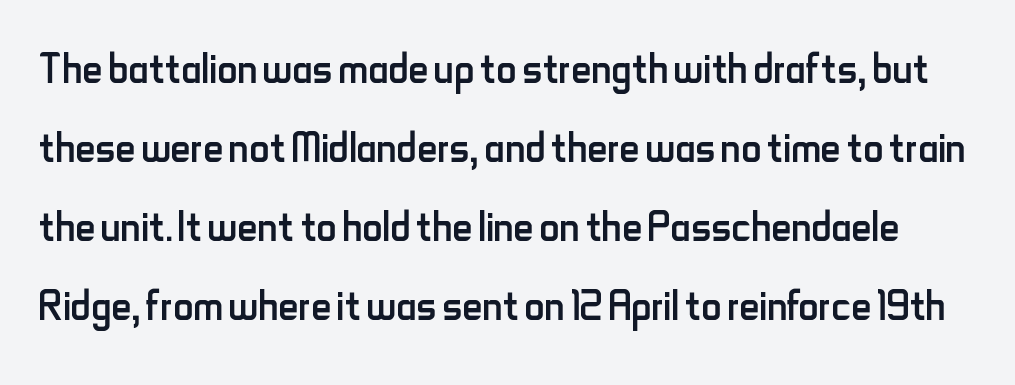
Caption: standard tracking, unaltered. Designer's note — italics off, roman on. Compared with a typical body face, this is equally light or lighter still. Is this a fixed-width face? No — the glyphs have proportional, varying widths.
